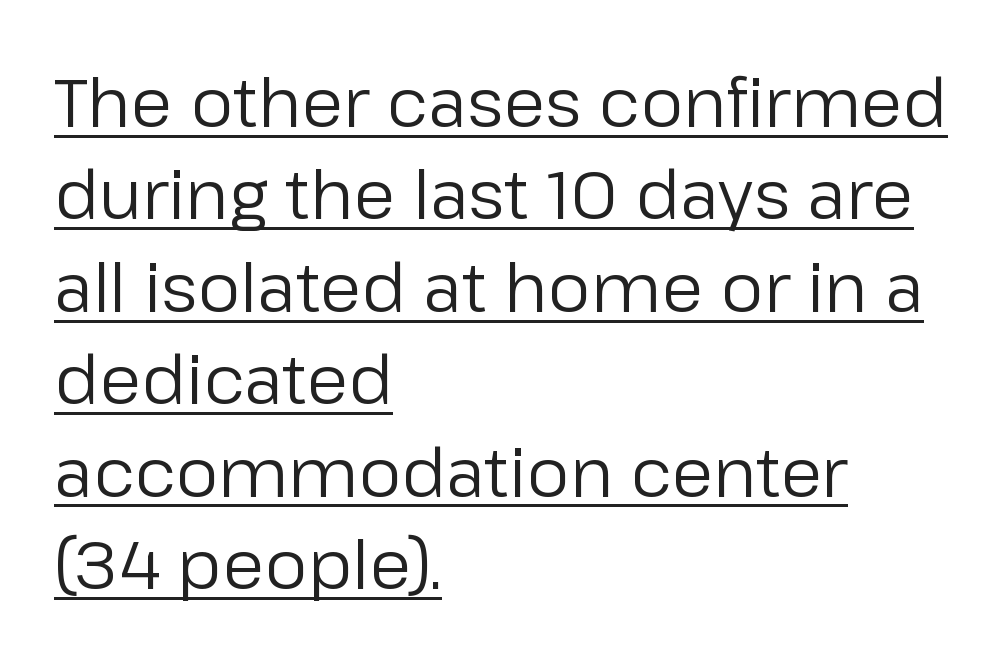
Q: Is the text bold? A: No.
Q: Is the text italic (slanted)? A: No, it is upright.
Q: Is the typeface a serif or a sans-serif typeface? A: Sans-serif.
Q: Is the text underlined? A: Yes.
Q: How is the paragraph aligned? A: Left-aligned.
Q: Is the spacing between letters normal or unusually wide? A: Normal.
Q: Is the spacing between lines tight, normal or loose? A: Normal.
Q: Width (condensed, normal, or wide)? A: Normal.
Q: Stroke contrast? A: Low.
Q: x-height? A: Medium.
Q: Monospaced? A: No.
